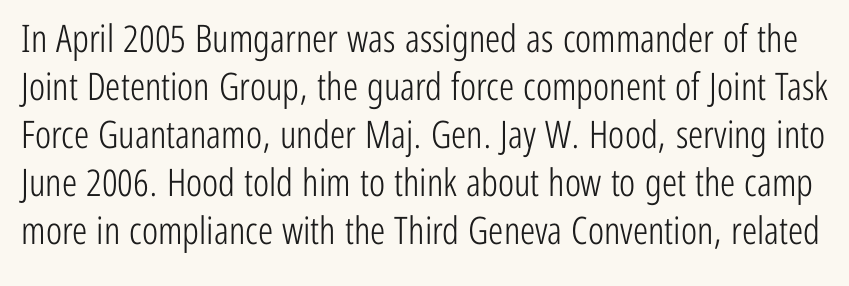
Q: Is the text bold? A: No.
Q: Is the text italic (slanted)? A: No, it is upright.
Q: Is the typeface a serif or a sans-serif typeface? A: Sans-serif.
Q: Is the text underlined? A: No.
Q: Is the spacing between letters normal or unusually wide? A: Normal.
Q: Is the spacing between lines tight, normal or loose? A: Normal.
Q: Width (condensed, normal, or wide)? A: Condensed.
Q: Stroke contrast? A: Low.
Q: x-height? A: Medium.
Q: Monospaced? A: No.
